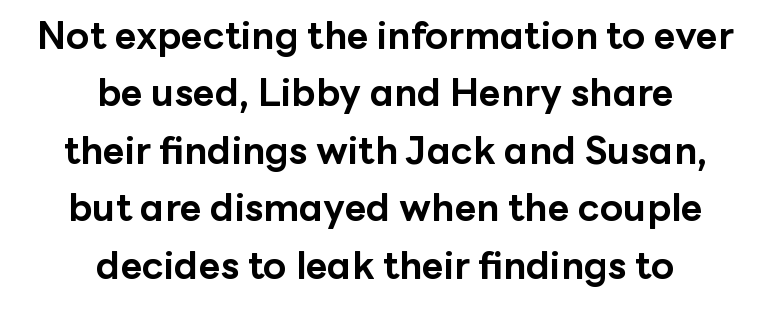
Inter-character spacing is left at the font's built-in metrics. This sample has the flowing, uneven cadence of proportional lettering. Casual observation: everything's sitting right in the middle. Summary of vertical rhythm: regular, with standard interline spacing. Beneath every word, the page is bare.
